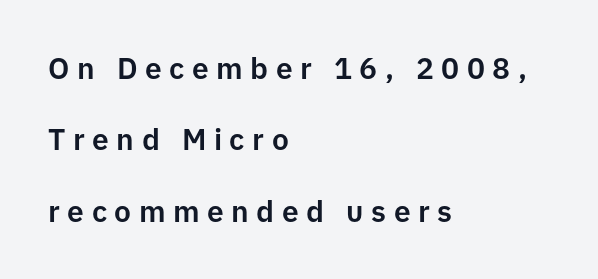
{"serif": "no", "italic": "no", "width": "normal", "stroke_contrast": "low", "x_height": "medium", "monospaced": "no", "underline": "no", "align": "left", "line_spacing": "loose", "line_spacing_ratio": 2.38, "letter_spacing": "wide", "letter_spacing_em": 0.25, "glyph_px": 30}
